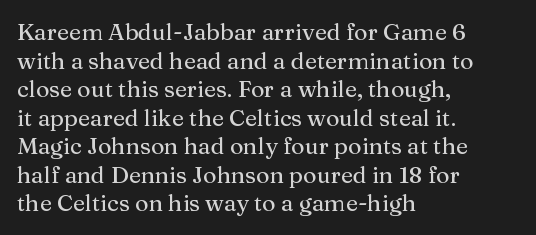
Each line starts at the same left margin while the right side varies. This sample uses plain, unmodified letter spacing. Only glyphs here, with clear space below each row. The letters stand upright; this is a roman face.
